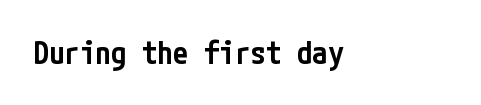
Q: Is the text bold? A: Semi-bold.
Q: Is the text italic (slanted)? A: No, it is upright.
Q: Is the typeface a serif or a sans-serif typeface? A: Sans-serif.
Q: Is the text underlined? A: No.
Q: How is the paragraph aligned? A: Left-aligned.
Q: Is the spacing between letters normal or unusually wide? A: Normal.
Q: Width (condensed, normal, or wide)? A: Condensed.
Q: Stroke contrast? A: Low.
Q: x-height? A: Medium.
